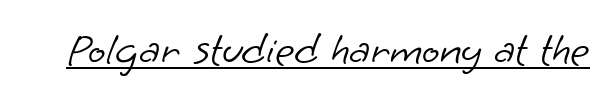
Q: Is the text bold? A: No.
Q: Is the typeface a serif or a sans-serif typeface? A: Sans-serif.
Q: Is the text underlined? A: Yes.
Q: Is the spacing between letters normal or unusually wide? A: Normal.
Q: Width (condensed, normal, or wide)? A: Normal.
Q: Stroke contrast? A: Low.
Q: x-height? A: Small.
Q: Monospaced? A: No.
